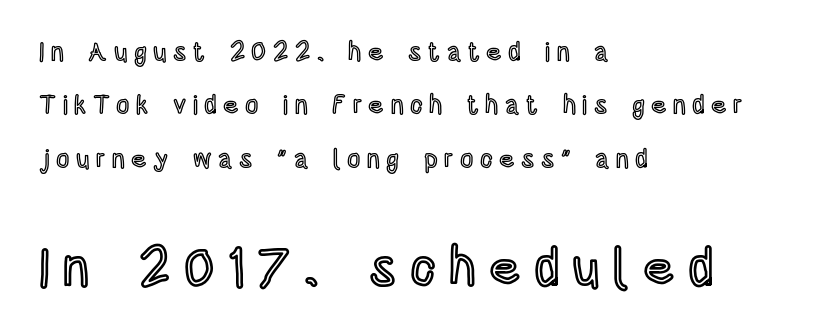
Leading: increased. The letters advance in unequal steps, a hallmark of proportional type. The ragged edge is on the right, which tells us the setting is flush left. The letters stand straight up with perfectly vertical stems. The block sitting lower on the canvas is the one with enlarged characters.
